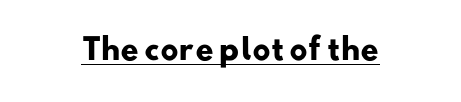
Is the type bold? Yes — the strokes are clearly thick and heavy. Nothing unusual about the tracking: characters are spaced as the font intends. This rendering employs a face without finishing strokes, i.e., a sans-serif. Every word sits above its own underline.
